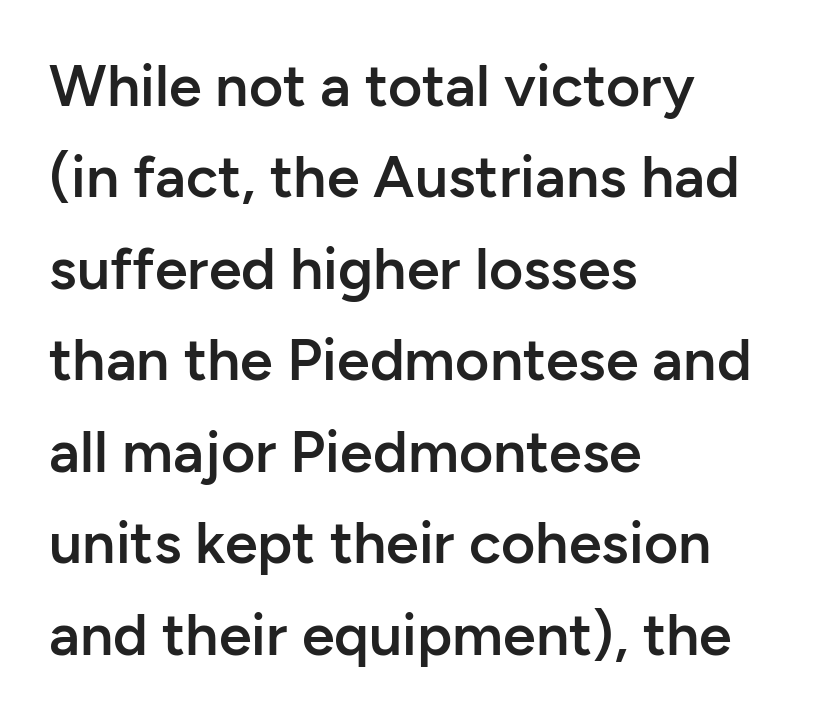
Is the block centered? No — it sits flush against the left margin. The typesetting leans somewhat heavy: a semibold. Clear beneath every line of the passage. The lettering stays uniformly vertical, giving the passage a roman look. The type is set solid horizontally, with unmodified tracking.
